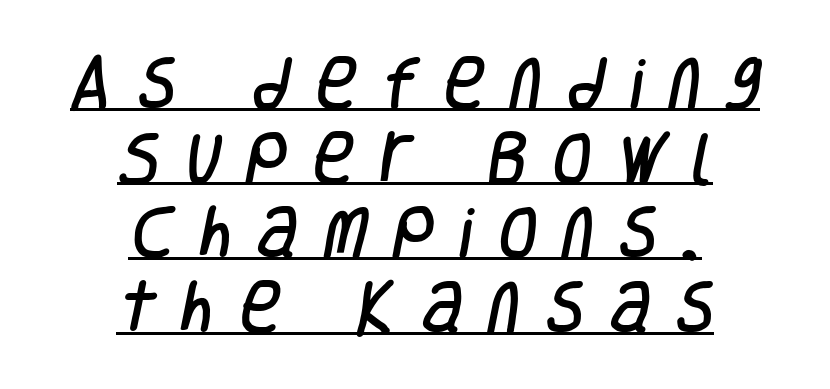
{"serif": "no", "width": "condensed", "stroke_contrast": "low", "x_height": "large", "monospaced": "no", "underline": "yes", "align": "center", "line_spacing": "normal", "line_spacing_ratio": 1.31, "letter_spacing": "wide", "letter_spacing_em": 0.44, "glyph_px": 57}
